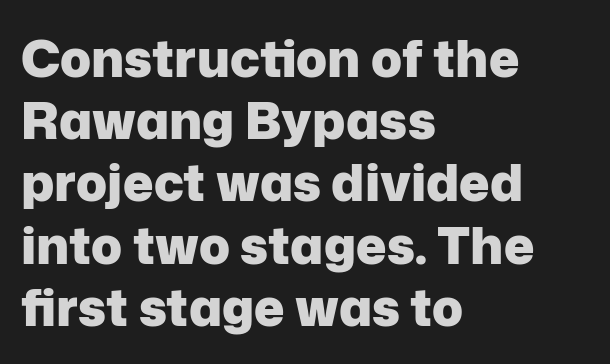
{"serif": "no", "italic": "no", "bold": "yes", "weight": "heavy", "width": "normal", "stroke_contrast": "low", "x_height": "medium", "monospaced": "no", "underline": "no", "align": "left", "line_spacing_ratio": 1.22, "letter_spacing": "normal", "letter_spacing_em": 0.0, "glyph_px": 51}
